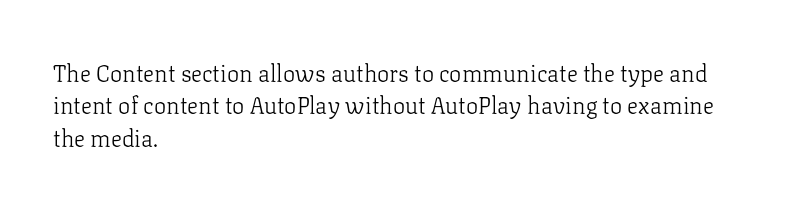
{"italic": "no", "bold": "no", "underline": "no", "align": "left", "line_spacing": "normal", "line_spacing_ratio": 1.41, "letter_spacing": "normal", "letter_spacing_em": 0.0, "glyph_px": 23}
